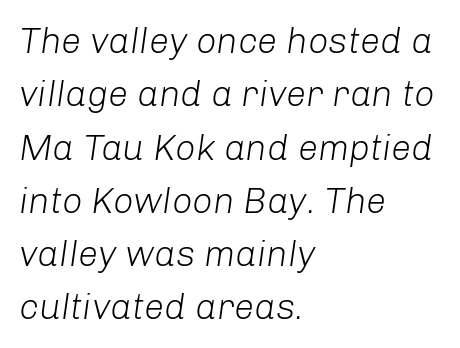
{"italic": "yes", "lean": "right", "slant_degrees": 8, "bold": "no", "weight": "light", "width": "normal", "stroke_contrast": "low", "x_height": "medium", "monospaced": "no", "underline": "no", "align": "left", "line_spacing": "normal", "line_spacing_ratio": 1.48, "letter_spacing": "normal", "letter_spacing_em": 0.0, "glyph_px": 36}
